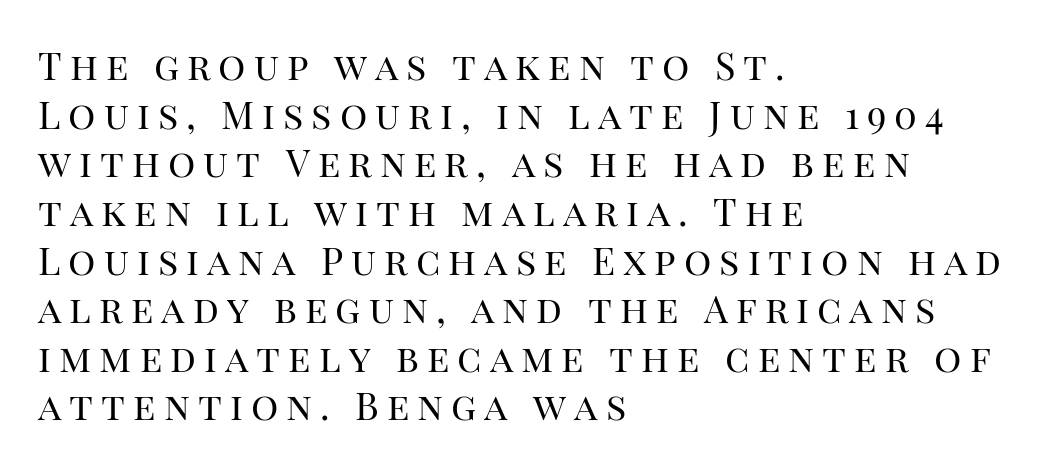
Q: Is the text bold? A: No.
Q: Is the text italic (slanted)? A: No, it is upright.
Q: Is the typeface a serif or a sans-serif typeface? A: Serif.
Q: Is the text underlined? A: No.
Q: How is the paragraph aligned? A: Left-aligned.
Q: Is the spacing between letters normal or unusually wide? A: Unusually wide.
Q: Is the spacing between lines tight, normal or loose? A: Normal.
Q: Width (condensed, normal, or wide)? A: Normal.
Q: Stroke contrast? A: High.
Q: x-height? A: Large.
Q: Monospaced? A: No.
